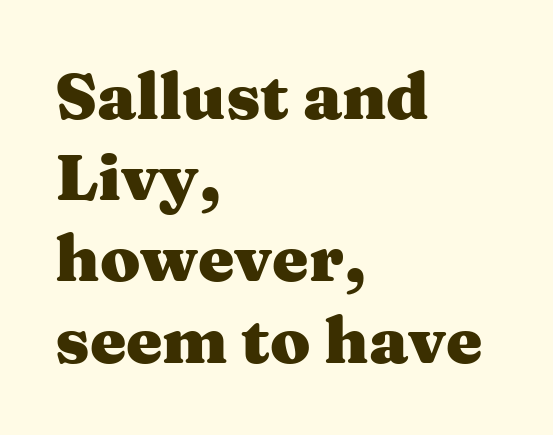
Q: Is the text bold? A: Yes.
Q: Is the text italic (slanted)? A: No, it is upright.
Q: Is the typeface a serif or a sans-serif typeface? A: Serif.
Q: Is the text underlined? A: No.
Q: How is the paragraph aligned? A: Left-aligned.
Q: Is the spacing between letters normal or unusually wide? A: Normal.
Q: Is the spacing between lines tight, normal or loose? A: Normal.
Q: Width (condensed, normal, or wide)? A: Wide.
Q: Stroke contrast? A: Medium.
Q: x-height? A: Medium.
Q: Monospaced? A: No.
